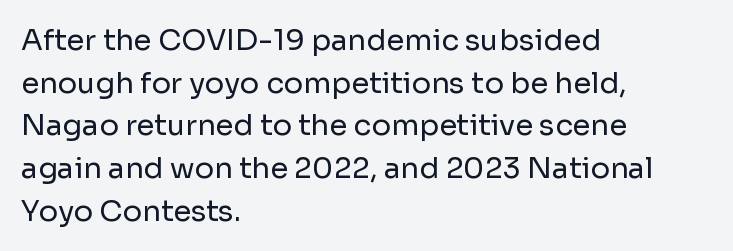
{"serif": "no", "italic": "no", "bold": "no", "weight": "regular", "width": "normal", "stroke_contrast": "low", "x_height": "medium", "monospaced": "no", "underline": "no", "align": "left", "line_spacing": "normal", "line_spacing_ratio": 1.47, "letter_spacing": "normal", "letter_spacing_em": 0.0, "glyph_px": 29}
